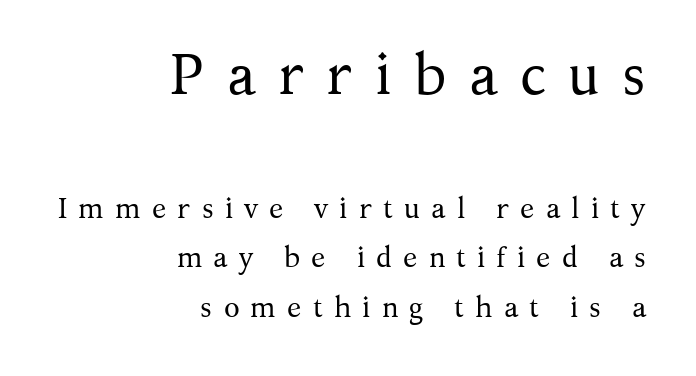
The image shows 58 px regular-weight serif type, upright; set right-aligned, line spacing 1.71x, unusually wide letter spacing (+0.38 em), not underlined; the first (top) block is 2.0x larger; medium stroke contrast and a medium x-height.
